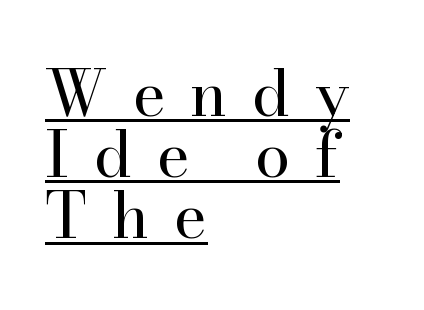
Rows of type sit shoulder to shoulder in the vertical direction. No chunkiness to these letters — they're not bold. In CSS terms this would be text-align: left. Each word looks stretched out because of the extra space between its letters. The designer went with a serif here, giving each stem small feet. Designer's note — italics off, roman on.
